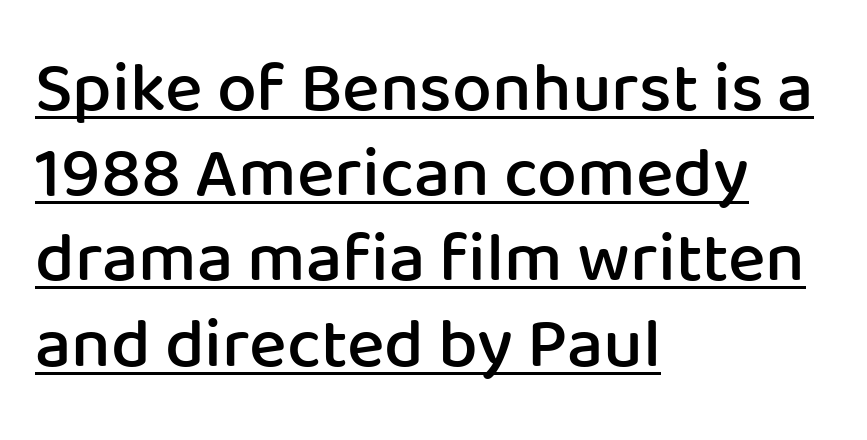
Character widths vary here, with narrow letters taking less room than wide ones. Students, this is semibold: more ink than regular, less than bold. The characters display no serif detailing; their extremities are plain. The paragraph shown leans on its left margin.
